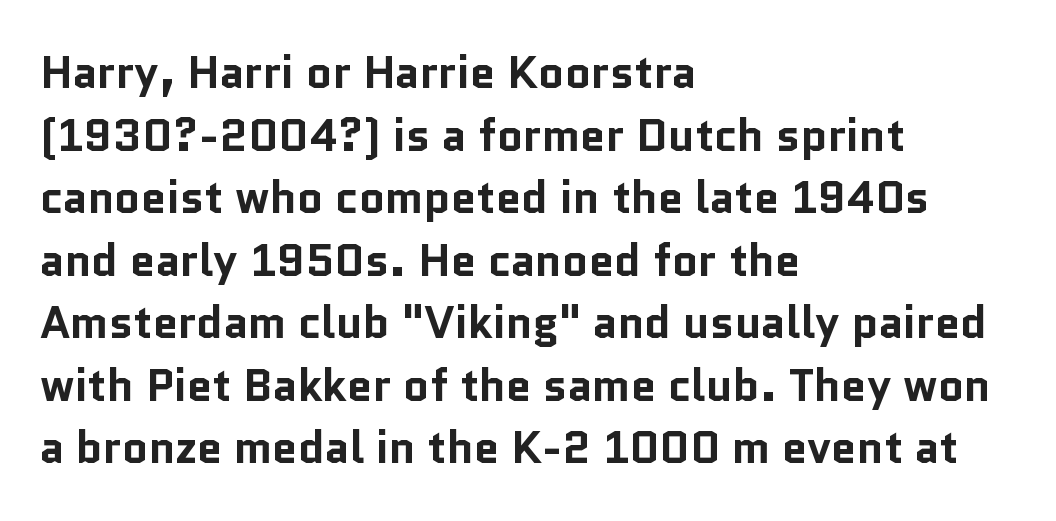
The image shows 45 px bold sans-serif type, upright; set left-aligned, normal line spacing (1.39x), normal letter spacing, not underlined; low stroke contrast and a medium x-height.
